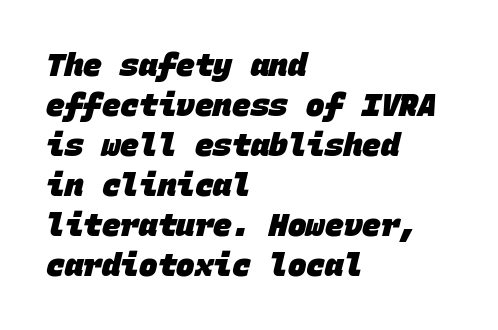
Q: Is the text bold? A: Yes.
Q: Is the typeface a serif or a sans-serif typeface? A: Sans-serif.
Q: Is the text underlined? A: No.
Q: How is the paragraph aligned? A: Left-aligned.
Q: Is the spacing between letters normal or unusually wide? A: Normal.
Q: Is the spacing between lines tight, normal or loose? A: Normal.
Q: Width (condensed, normal, or wide)? A: Normal.
Q: Stroke contrast? A: Low.
Q: x-height? A: Large.
Q: Monospaced? A: Yes.
